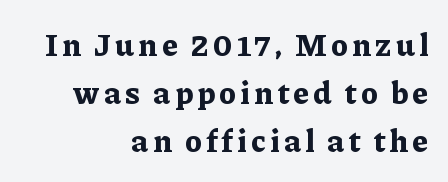
Italic? Not at all — the glyphs are vertical. The face used here has the dense, thick strokes of a bold. What's the leading like? Ordinary, nothing unusual. These lines are rendered in a variable-pitch font. Unlike a clean sans, this face finishes its strokes with serifs. This rendering uses right alignment, leaving the left contour irregular.
